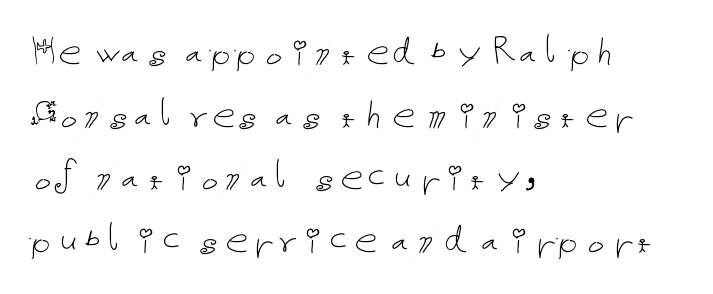
{"italic": "no", "bold": "no", "weight": "thin", "width": "normal", "stroke_contrast": "low", "x_height": "medium", "underline": "no", "align": "left", "line_spacing": "normal", "line_spacing_ratio": 1.36, "letter_spacing": "normal", "letter_spacing_em": 0.0, "glyph_px": 46}
